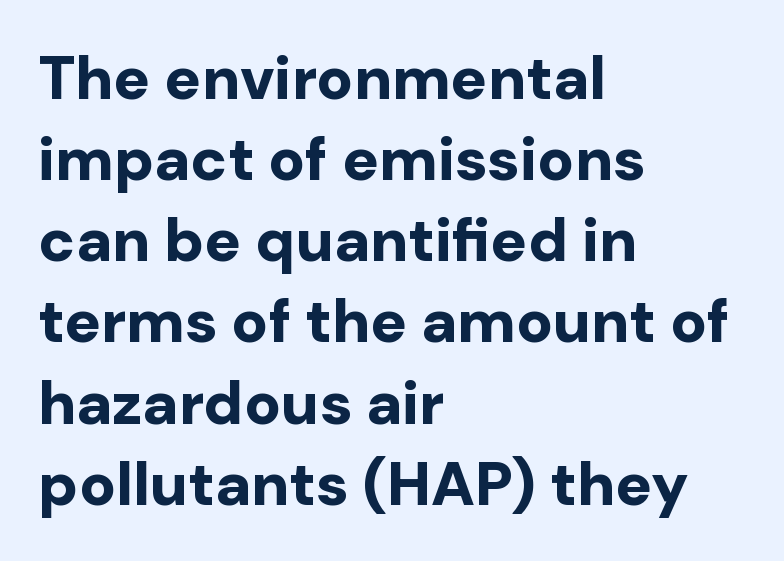
{"serif": "no", "italic": "no", "bold": "yes", "weight": "bold", "width": "normal", "stroke_contrast": "low", "x_height": "medium", "monospaced": "no", "underline": "no", "align": "left", "line_spacing": "normal", "line_spacing_ratio": 1.33, "letter_spacing": "normal", "letter_spacing_em": 0.0, "glyph_px": 61}
